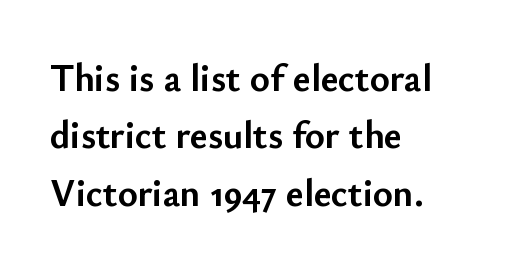
Q: Is the text bold? A: Yes.
Q: Is the text italic (slanted)? A: No, it is upright.
Q: Is the typeface a serif or a sans-serif typeface? A: Sans-serif.
Q: Is the text underlined? A: No.
Q: How is the paragraph aligned? A: Left-aligned.
Q: Is the spacing between letters normal or unusually wide? A: Normal.
Q: Is the spacing between lines tight, normal or loose? A: Normal.
Q: Width (condensed, normal, or wide)? A: Normal.
Q: Stroke contrast? A: Low.
Q: x-height? A: Small.
Q: Monospaced? A: No.
